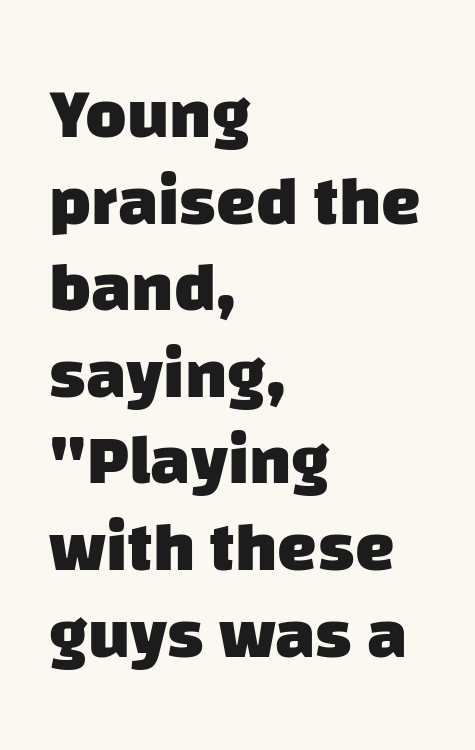
The image shows 71 px heavy sans-serif type; set left-aligned, line spacing 1.22x, normal letter spacing, not underlined; low stroke contrast and a large x-height.
